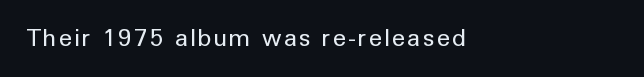
{"italic": "no", "bold": "no", "underline": "no", "align": "left", "glyph_px": 24}
